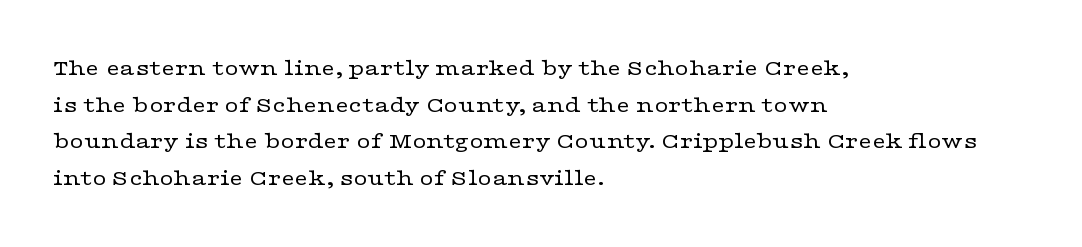
{"italic": "no", "bold": "no", "underline": "no", "align": "left", "line_spacing": "normal", "line_spacing_ratio": 1.53, "letter_spacing": "normal", "letter_spacing_em": 0.0, "glyph_px": 24}
